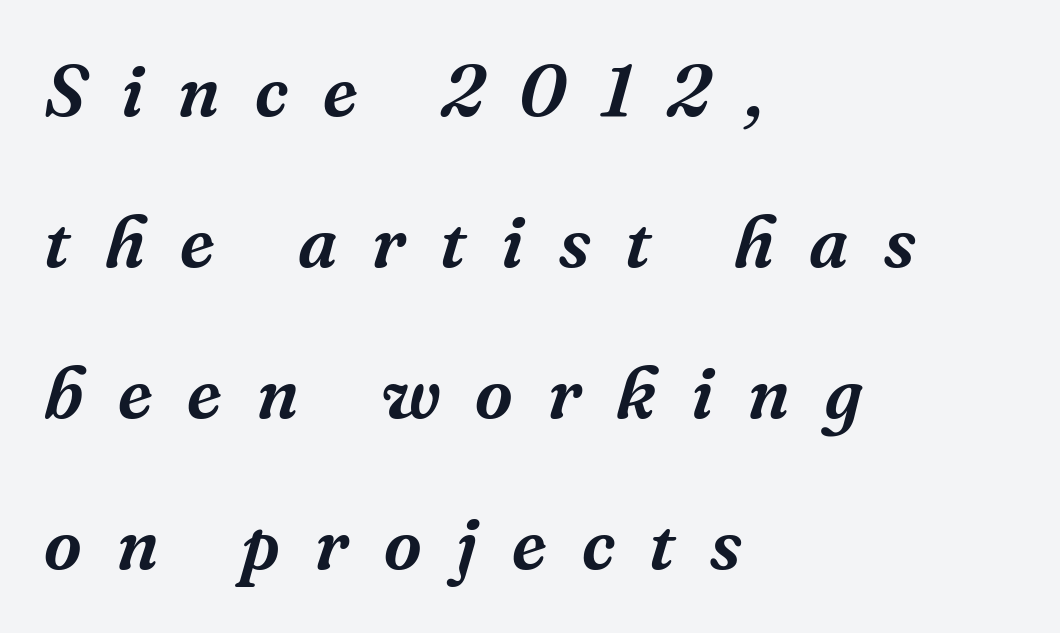
{"serif": "yes", "italic": "yes", "lean": "right", "slant_degrees": 16, "width": "normal", "stroke_contrast": "medium", "x_height": "medium", "monospaced": "no", "underline": "no", "align": "left", "line_spacing": "loose", "line_spacing_ratio": 2.07, "letter_spacing": "wide", "letter_spacing_em": 0.48, "glyph_px": 73}
